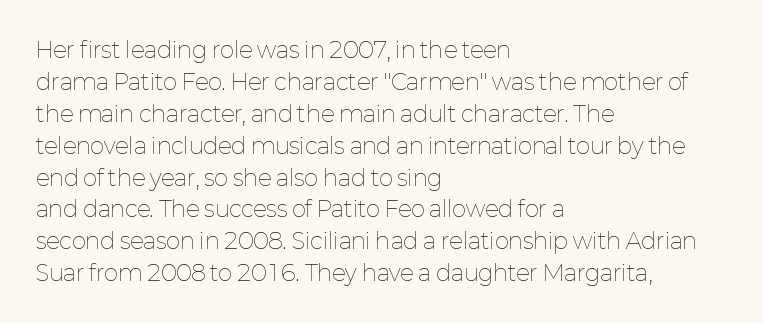
Q: Is the text bold? A: No.
Q: Is the text italic (slanted)? A: No, it is upright.
Q: Is the text underlined? A: No.
Q: How is the paragraph aligned? A: Left-aligned.
Q: Is the spacing between letters normal or unusually wide? A: Normal.
Q: Is the spacing between lines tight, normal or loose? A: Normal.
